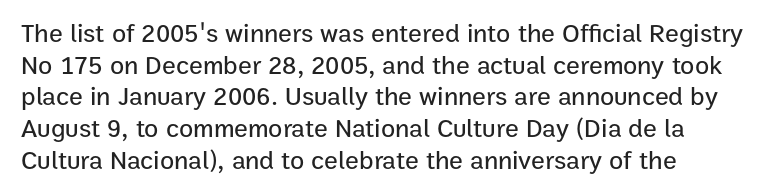
The lettering stays uniformly vertical, giving the passage a roman look. The baseline area is clear. The setting favours the left margin, as ordinary paragraphs usually do. These lines keep a tight, regular rhythm from letter to letter.
